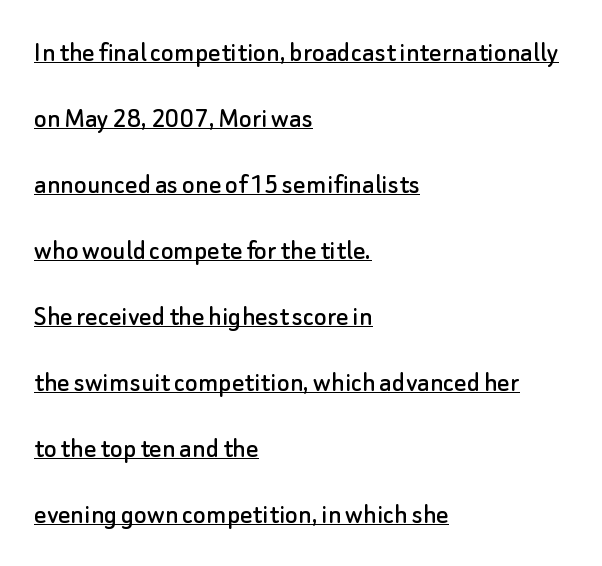
{"serif": "no", "italic": "no", "width": "normal", "stroke_contrast": "low", "x_height": "small", "monospaced": "no", "underline": "yes", "align": "left", "line_spacing": "loose", "line_spacing_ratio": 2.2, "letter_spacing": "normal", "letter_spacing_em": 0.0, "glyph_px": 30}
